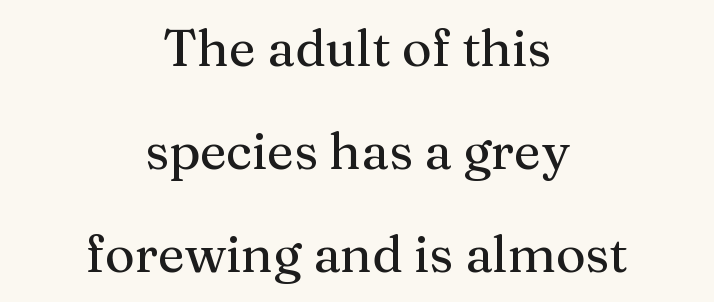
The typesetter chose a symmetrical, centered arrangement here. Honestly, the letter spacing is just normal — you wouldn't notice it. The typeface chosen for these lines features serifs. Every stem runs plumb, perpendicular to the baseline.
